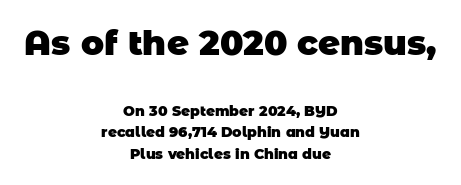
Q: Is the text bold? A: Yes.
Q: Is the typeface a serif or a sans-serif typeface? A: Sans-serif.
Q: Is the text underlined? A: No.
Q: How is the paragraph aligned? A: Centered.
Q: Is the spacing between letters normal or unusually wide? A: Normal.
Q: Is the spacing between lines tight, normal or loose? A: Normal.
Q: Which block of text is set in a larger size, the first (top) or the second (bottom)? A: The first (top) one.
Q: Width (condensed, normal, or wide)? A: Normal.
Q: Stroke contrast? A: Low.
Q: x-height? A: Large.
Q: Monospaced? A: No.
